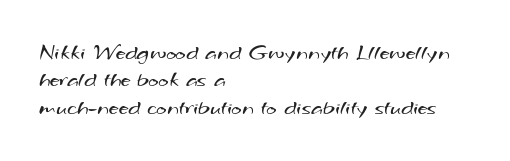
Q: Is the text bold? A: No.
Q: Is the text underlined? A: No.
Q: How is the paragraph aligned? A: Left-aligned.
Q: Is the spacing between letters normal or unusually wide? A: Normal.
Q: Is the spacing between lines tight, normal or loose? A: Normal.
